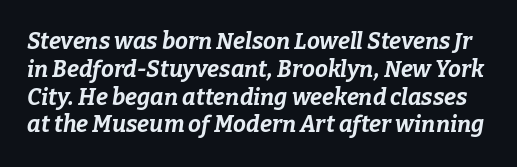
The image shows 23 px bold type, italic (leaning right); set line spacing 1.21x, normal letter spacing, not underlined.
